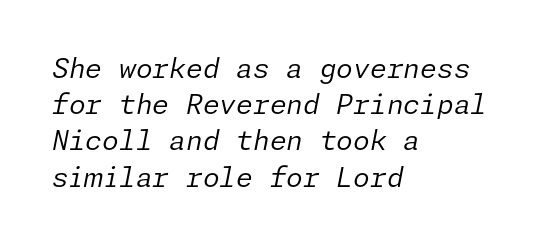
The image shows 27 px text type, italic (leaning right); set left-aligned, normal line spacing (1.34x), normal letter spacing, not underlined.
